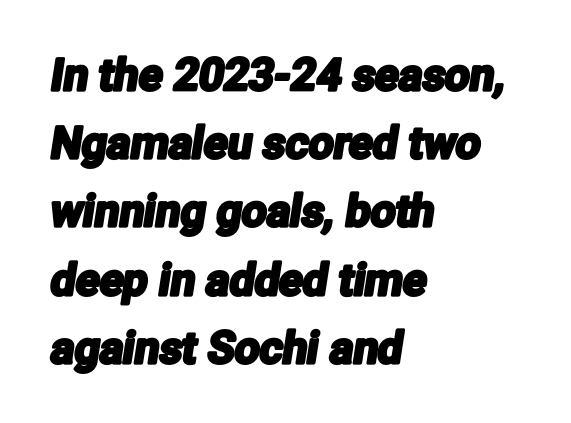
{"serif": "no", "width": "condensed", "stroke_contrast": "low", "x_height": "medium", "monospaced": "no", "underline": "no", "align": "left", "line_spacing": "normal", "line_spacing_ratio": 1.55, "letter_spacing": "normal", "letter_spacing_em": 0.0, "glyph_px": 44}
